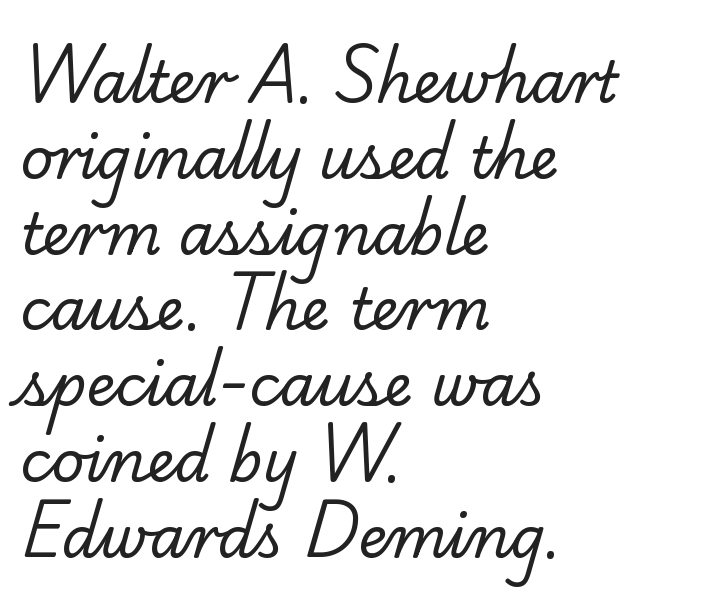
Q: Is the text bold? A: No.
Q: Is the text underlined? A: No.
Q: How is the paragraph aligned? A: Left-aligned.
Q: Is the spacing between letters normal or unusually wide? A: Normal.
Q: Is the spacing between lines tight, normal or loose? A: Normal.
Q: Width (condensed, normal, or wide)? A: Normal.
Q: Stroke contrast? A: Low.
Q: x-height? A: Small.
Q: Monospaced? A: No.
